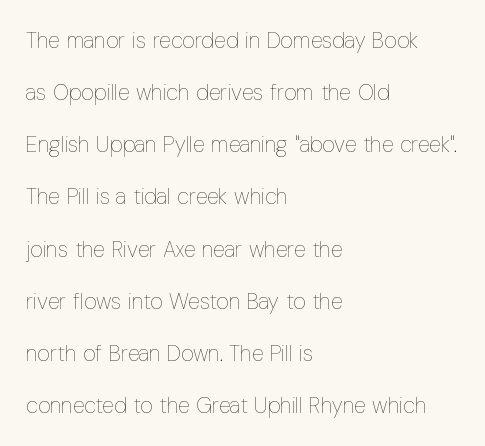
The image shows 22 px text type, upright; set left-aligned, loose line spacing (2.37x), normal letter spacing, not underlined.
